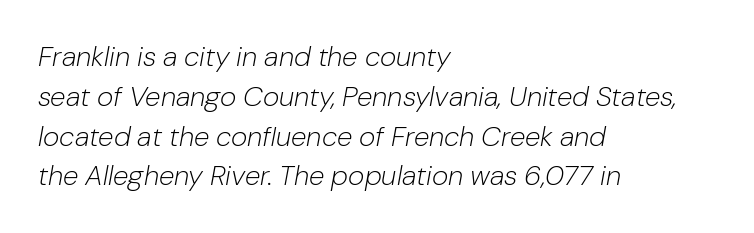
{"italic": "yes", "lean": "right", "slant_degrees": 10, "bold": "no", "weight": "light", "width": "normal", "stroke_contrast": "low", "x_height": "medium", "monospaced": "no", "underline": "no", "align": "left", "line_spacing": "normal", "line_spacing_ratio": 1.42, "letter_spacing": "normal", "letter_spacing_em": 0.0, "glyph_px": 28}
